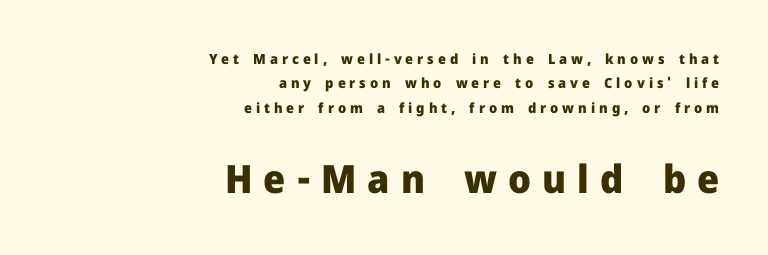
{"serif": "no", "italic": "no", "bold": "yes", "weight": "heavy", "width": "normal", "stroke_contrast": "low", "x_height": "medium", "monospaced": "no", "underline": "no", "align": "right", "line_spacing_ratio": 1.74, "letter_spacing": "wide", "letter_spacing_em": 0.28, "larger_block": "second", "size_ratio": 2.79, "glyph_px": 39}
